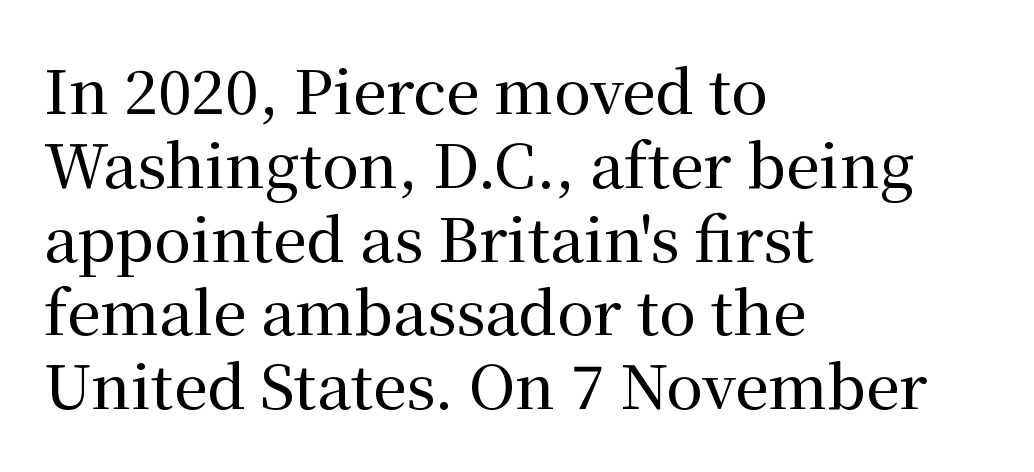
{"serif": "yes", "italic": "no", "width": "normal", "stroke_contrast": "medium", "x_height": "medium", "monospaced": "no", "underline": "no", "align": "left", "line_spacing_ratio": 1.23, "letter_spacing": "normal", "letter_spacing_em": 0.0, "glyph_px": 60}
